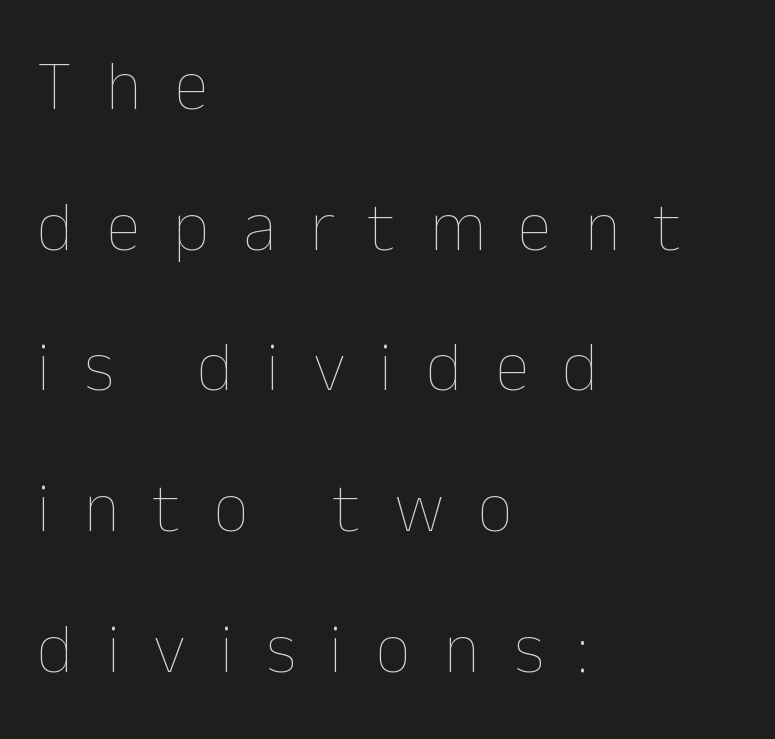
{"italic": "no", "bold": "no", "weight": "thin", "width": "normal", "stroke_contrast": "low", "x_height": "medium", "monospaced": "no", "underline": "no", "align": "left", "line_spacing": "loose", "line_spacing_ratio": 2.01, "letter_spacing": "wide", "letter_spacing_em": 0.48, "glyph_px": 70}
